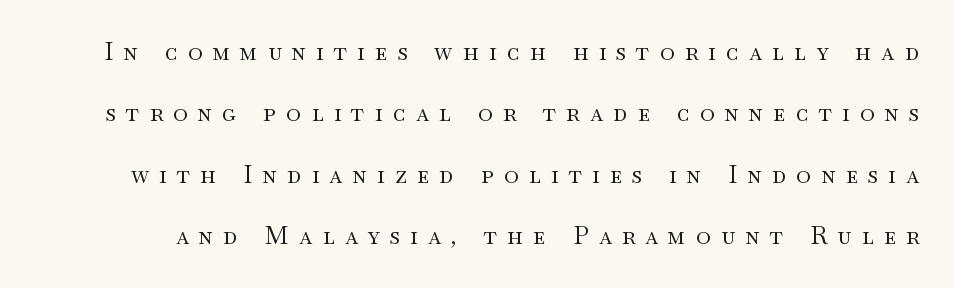
Q: Is the text bold? A: No.
Q: Is the text italic (slanted)? A: No, it is upright.
Q: Is the text underlined? A: No.
Q: Is the spacing between letters normal or unusually wide? A: Unusually wide.
Q: Is the spacing between lines tight, normal or loose? A: Loose.
